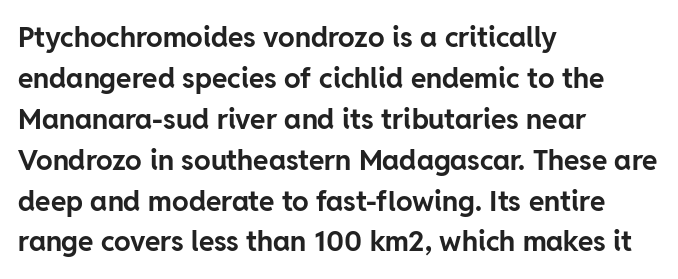
Q: Is the text bold? A: Yes.
Q: Is the text italic (slanted)? A: No, it is upright.
Q: Is the typeface a serif or a sans-serif typeface? A: Sans-serif.
Q: Is the text underlined? A: No.
Q: How is the paragraph aligned? A: Left-aligned.
Q: Is the spacing between letters normal or unusually wide? A: Normal.
Q: Is the spacing between lines tight, normal or loose? A: Normal.
Q: Width (condensed, normal, or wide)? A: Normal.
Q: Stroke contrast? A: Low.
Q: x-height? A: Medium.
Q: Monospaced? A: No.
